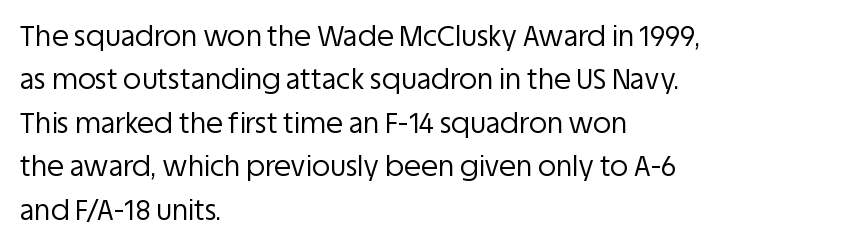
{"serif": "no", "italic": "no", "bold": "no", "weight": "regular", "width": "normal", "stroke_contrast": "low", "x_height": "large", "monospaced": "no", "underline": "no", "align": "left", "line_spacing": "normal", "line_spacing_ratio": 1.55, "letter_spacing": "normal", "letter_spacing_em": 0.0, "glyph_px": 28}
